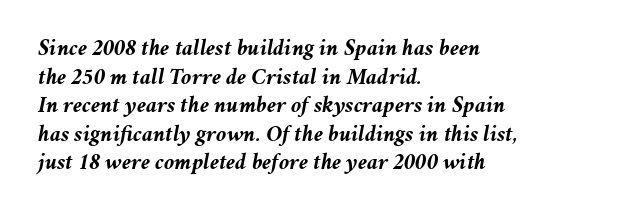
{"italic": "yes", "lean": "right", "slant_degrees": 11, "bold": "yes", "underline": "no", "align": "left", "line_spacing_ratio": 1.24, "letter_spacing": "normal", "letter_spacing_em": 0.0, "glyph_px": 23}
